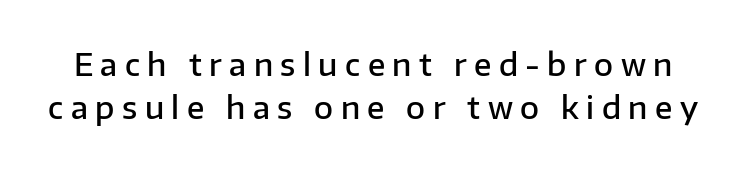
{"serif": "no", "italic": "no", "bold": "semi", "weight": "semibold", "width": "normal", "stroke_contrast": "low", "x_height": "medium", "monospaced": "no", "underline": "no", "line_spacing": "normal", "line_spacing_ratio": 1.38, "letter_spacing": "wide", "letter_spacing_em": 0.24, "glyph_px": 31}
